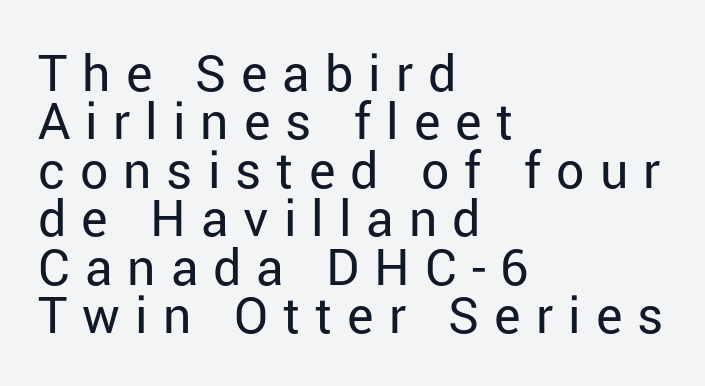
Q: Is the text bold? A: No.
Q: Is the text italic (slanted)? A: No, it is upright.
Q: Is the typeface a serif or a sans-serif typeface? A: Sans-serif.
Q: Is the text underlined? A: No.
Q: How is the paragraph aligned? A: Left-aligned.
Q: Is the spacing between letters normal or unusually wide? A: Unusually wide.
Q: Is the spacing between lines tight, normal or loose? A: Tight.
Q: Width (condensed, normal, or wide)? A: Normal.
Q: Stroke contrast? A: Low.
Q: x-height? A: Medium.
Q: Monospaced? A: No.
